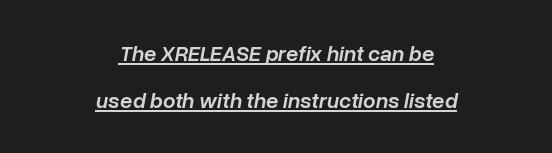
Q: Is the text bold? A: Semi-bold.
Q: Is the text italic (slanted)? A: Yes, it leans right by about 10 degrees.
Q: Is the text underlined? A: Yes.
Q: How is the paragraph aligned? A: Centered.
Q: Is the spacing between letters normal or unusually wide? A: Normal.
Q: Is the spacing between lines tight, normal or loose? A: Loose.
